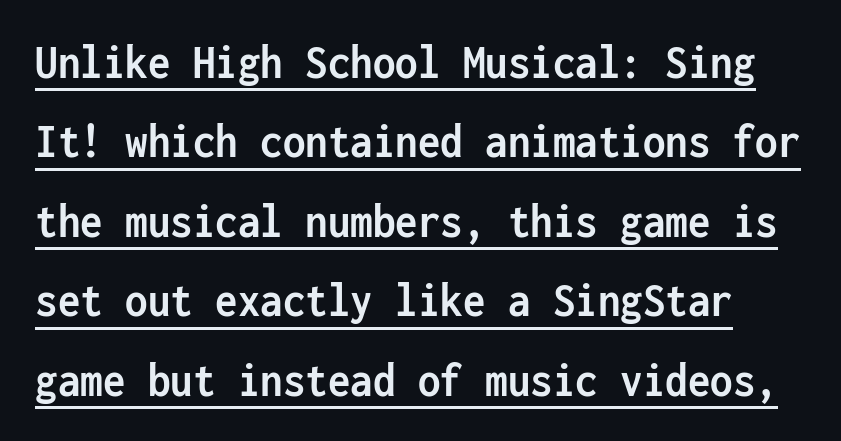
The image shows 50 px semibold, condensed sans-serif type, upright, monospaced; set normal line spacing (1.59x), normal letter spacing, underlined; low stroke contrast and a medium x-height.
